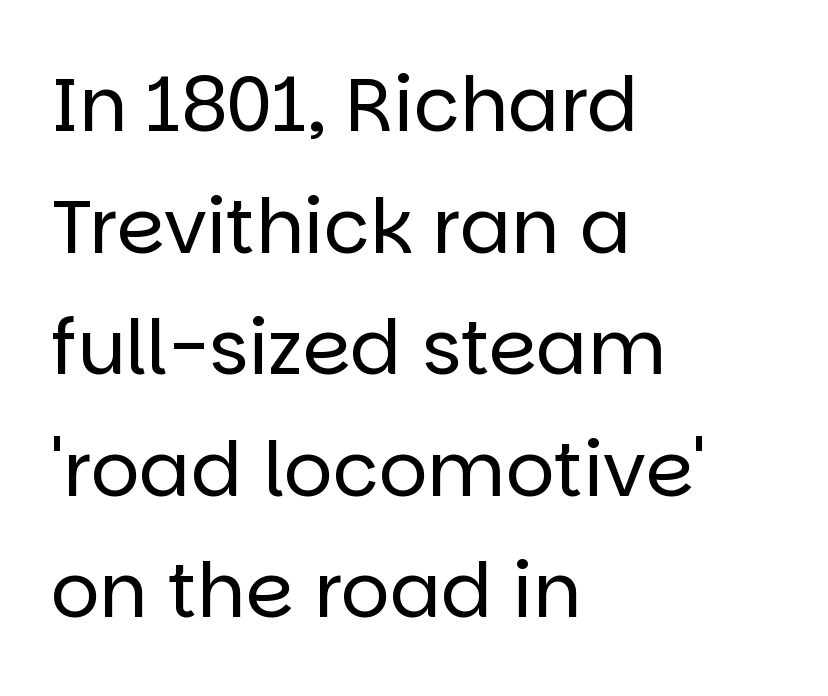
{"serif": "no", "italic": "no", "bold": "no", "weight": "regular", "width": "normal", "stroke_contrast": "low", "x_height": "large", "monospaced": "no", "underline": "no", "align": "left", "line_spacing": "normal", "line_spacing_ratio": 1.6, "letter_spacing": "normal", "letter_spacing_em": 0.0, "glyph_px": 76}
